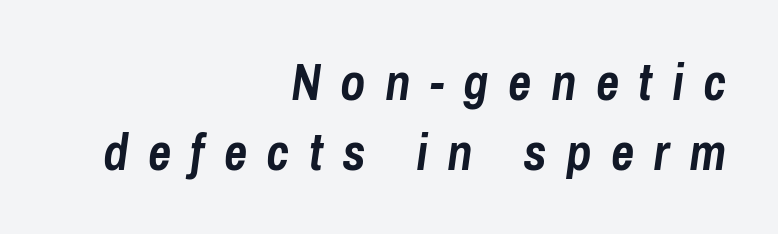
{"italic": "yes", "lean": "right", "slant_degrees": 8, "bold": "yes", "weight": "semibold", "width": "condensed", "stroke_contrast": "low", "x_height": "medium", "monospaced": "no", "underline": "no", "align": "right", "line_spacing": "normal", "line_spacing_ratio": 1.38, "letter_spacing": "wide", "letter_spacing_em": 0.38, "glyph_px": 51}
